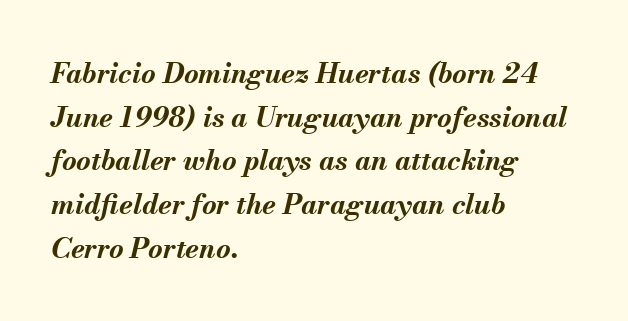
Note the varied advance widths — an 'i' is clearly narrower than an 'm'. The whole block is typeset with a tilt. Baseline-to-baseline distance is the conventional proportion of letter height. You could call the tracking neutral — neither tight nor loose. Emphasis by weight is at full strength: bold.
